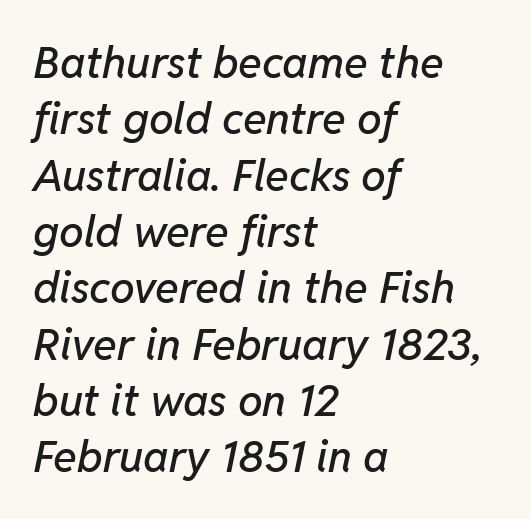
{"italic": "yes", "lean": "right", "slant_degrees": 11, "width": "normal", "stroke_contrast": "low", "x_height": "medium", "monospaced": "no", "underline": "no", "align": "left", "line_spacing": "normal", "line_spacing_ratio": 1.28, "letter_spacing": "normal", "letter_spacing_em": 0.0, "glyph_px": 44}
